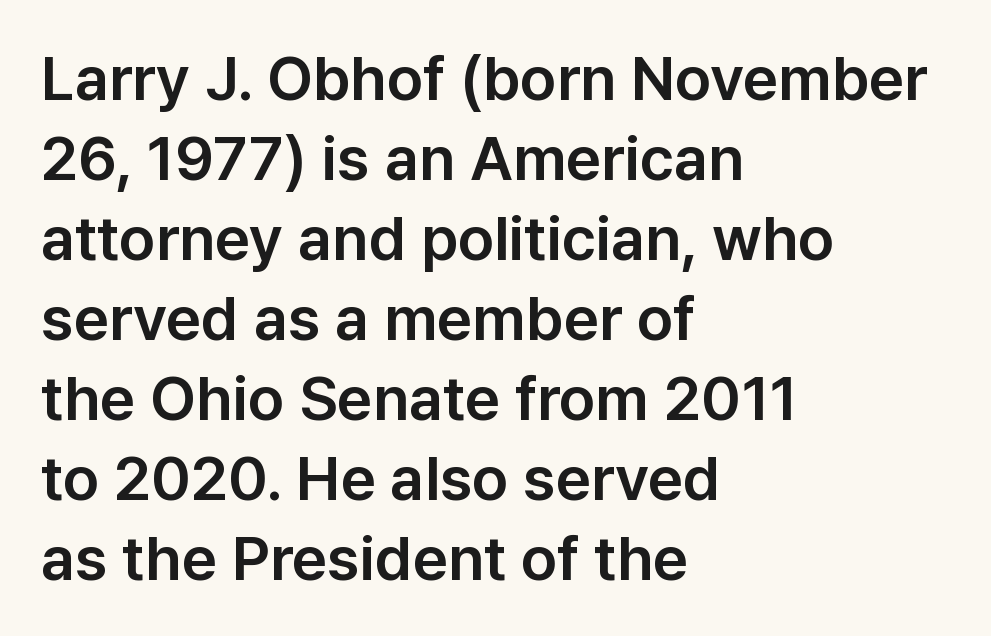
{"serif": "no", "italic": "no", "width": "normal", "stroke_contrast": "low", "x_height": "medium", "monospaced": "no", "underline": "no", "align": "left", "line_spacing": "normal", "line_spacing_ratio": 1.29, "letter_spacing": "normal", "letter_spacing_em": 0.0, "glyph_px": 62}
